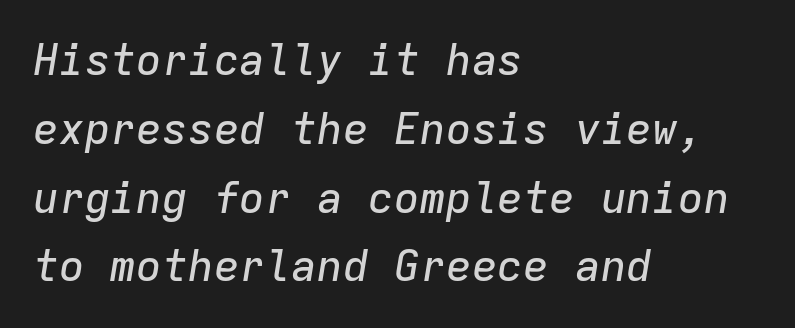
Horizontally, the lines are justified to the leading edge only. Does the lettering tilt? It does — this is italic. Has an underline been added? It has not. Each letter, wide or thin by design, is forced into the same width here.
